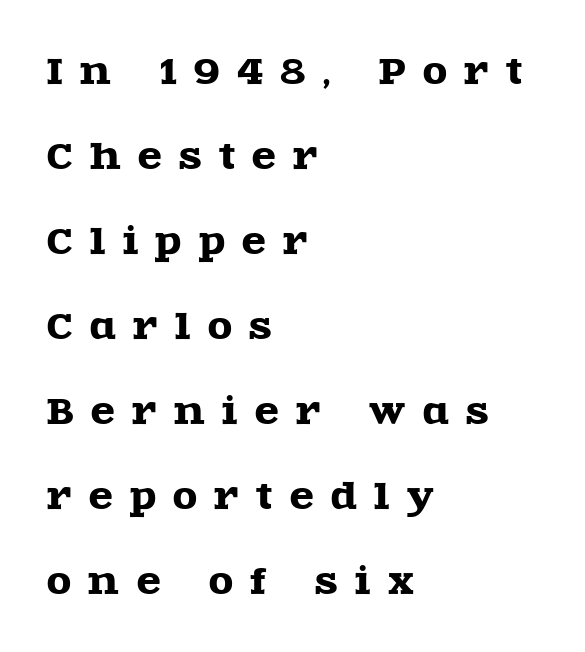
There is plenty of visible air inserted between adjacent glyphs. Each row of text sits above clean, open space. The ragged edge is on the right, which tells us the setting is flush left. Think of a printed novel: that variable character pitch is what you see here. This is the regular roman posture of the typeface. How would I describe the line gaps? Wide and relaxed.
